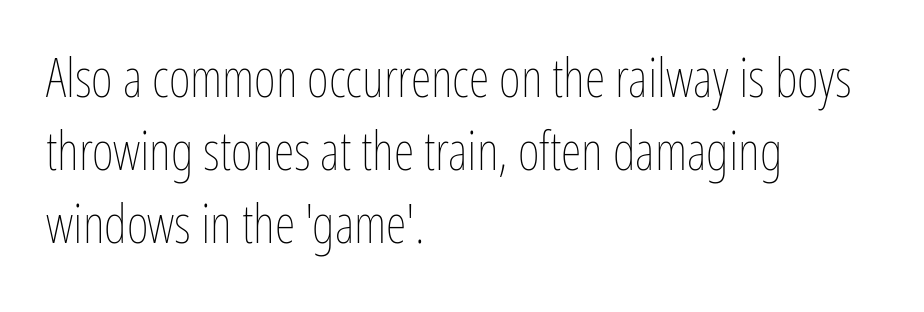
Q: Is the text bold? A: No.
Q: Is the text italic (slanted)? A: No, it is upright.
Q: Is the text underlined? A: No.
Q: How is the paragraph aligned? A: Left-aligned.
Q: Is the spacing between letters normal or unusually wide? A: Normal.
Q: Is the spacing between lines tight, normal or loose? A: Normal.
Q: Width (condensed, normal, or wide)? A: Condensed.
Q: Stroke contrast? A: Low.
Q: x-height? A: Medium.
Q: Monospaced? A: No.
